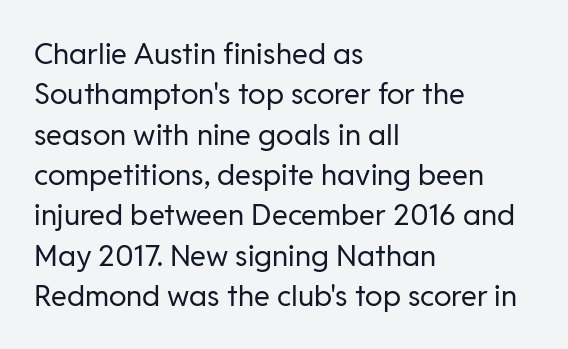
The type is set solid horizontally, with unmodified tracking. The axis of the letterforms is exactly vertical. The letters advance in unequal steps, a hallmark of proportional type. Stroke thickness stays within the range of a standard reading face or lighter. Quick note: interline space is typical.
